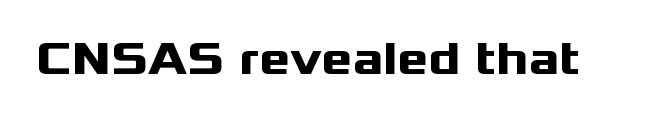
Q: Is the text bold? A: Yes.
Q: Is the text italic (slanted)? A: No, it is upright.
Q: Is the typeface a serif or a sans-serif typeface? A: Sans-serif.
Q: Is the text underlined? A: No.
Q: Is the spacing between letters normal or unusually wide? A: Normal.
Q: Width (condensed, normal, or wide)? A: Wide.
Q: Stroke contrast? A: Medium.
Q: x-height? A: Medium.
Q: Monospaced? A: No.
